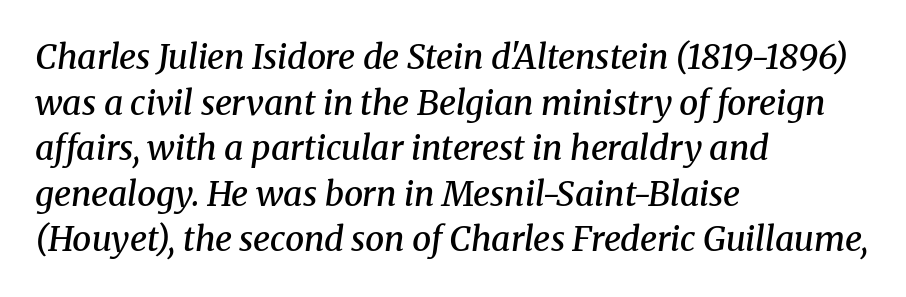
{"serif": "yes", "italic": "yes", "lean": "right", "slant_degrees": 8, "bold": "semi", "weight": "semibold", "width": "normal", "stroke_contrast": "medium", "x_height": "medium", "monospaced": "no", "underline": "no", "align": "left", "line_spacing": "normal", "line_spacing_ratio": 1.34, "letter_spacing": "normal", "letter_spacing_em": 0.0, "glyph_px": 34}
